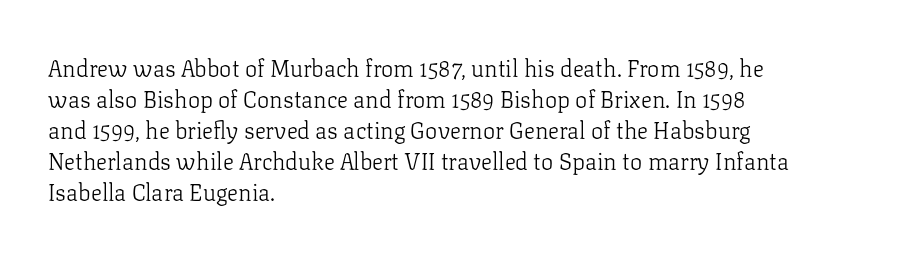
Q: Is the text bold? A: No.
Q: Is the text italic (slanted)? A: No, it is upright.
Q: Is the text underlined? A: No.
Q: How is the paragraph aligned? A: Left-aligned.
Q: Is the spacing between letters normal or unusually wide? A: Normal.
Q: Is the spacing between lines tight, normal or loose? A: Normal.
